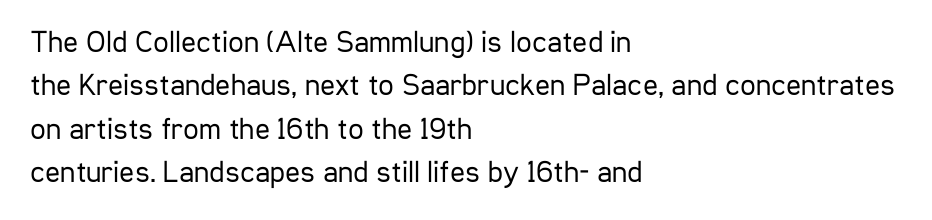
The image shows 31 px regular-weight, condensed sans-serif type, upright; set left-aligned, normal line spacing (1.4x), normal letter spacing, not underlined; low stroke contrast and a medium x-height.
